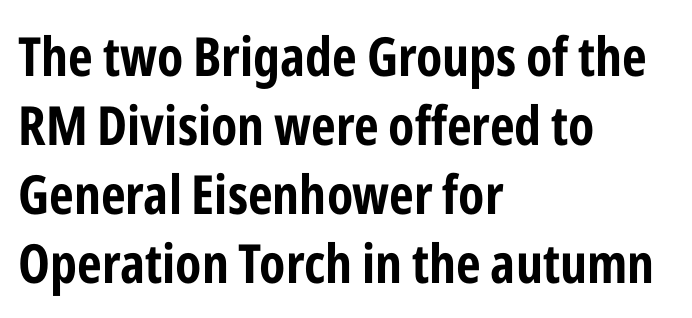
The image shows 54 px bold, condensed sans-serif type, upright; set left-aligned, normal line spacing (1.28x), normal letter spacing, not underlined; low stroke contrast and a medium x-height.
